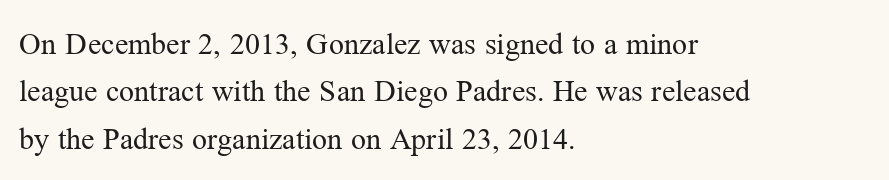
Q: Is the text bold? A: No.
Q: Is the text italic (slanted)? A: No, it is upright.
Q: Is the typeface a serif or a sans-serif typeface? A: Serif.
Q: Is the text underlined? A: No.
Q: How is the paragraph aligned? A: Left-aligned.
Q: Is the spacing between letters normal or unusually wide? A: Normal.
Q: Is the spacing between lines tight, normal or loose? A: Normal.
Q: Width (condensed, normal, or wide)? A: Normal.
Q: Stroke contrast? A: Medium.
Q: x-height? A: Medium.
Q: Monospaced? A: No.
